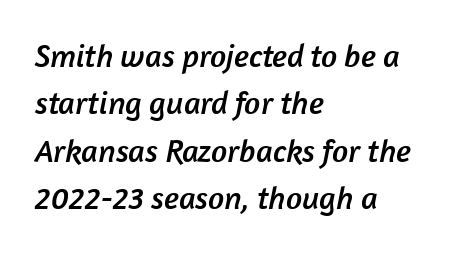
The space directly below the letters is spotless. Varying glyph widths throughout — classic text-font behaviour. The letterforms sit shoulder to shoulder at normal distance. Classification — sans serif. The space between consecutive lines is moderate. Every row of glyphs begins at an identical x-position on the left.
